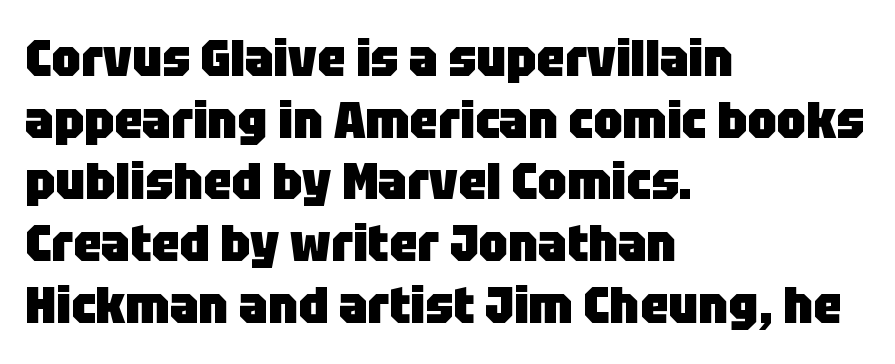
Q: Is the text bold? A: Yes.
Q: Is the text italic (slanted)? A: No, it is upright.
Q: Is the typeface a serif or a sans-serif typeface? A: Sans-serif.
Q: Is the text underlined? A: No.
Q: How is the paragraph aligned? A: Left-aligned.
Q: Is the spacing between letters normal or unusually wide? A: Normal.
Q: Width (condensed, normal, or wide)? A: Normal.
Q: Stroke contrast? A: Low.
Q: x-height? A: Large.
Q: Monospaced? A: No.
